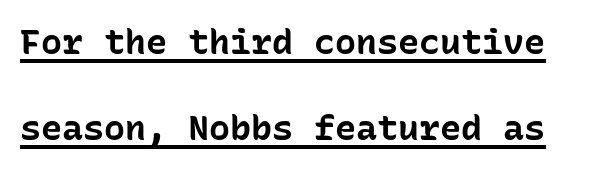
The rendering uses a large line-height, opening up the rows. Tracking here is standard; glyphs follow each other at the usual distance. This sample uses a sans-serif face. You could count columns in this text — the font is strictly monospaced. If you drew a line through each stem, it would be perfectly vertical. What weight is shown? A full bold with thick strokes.
